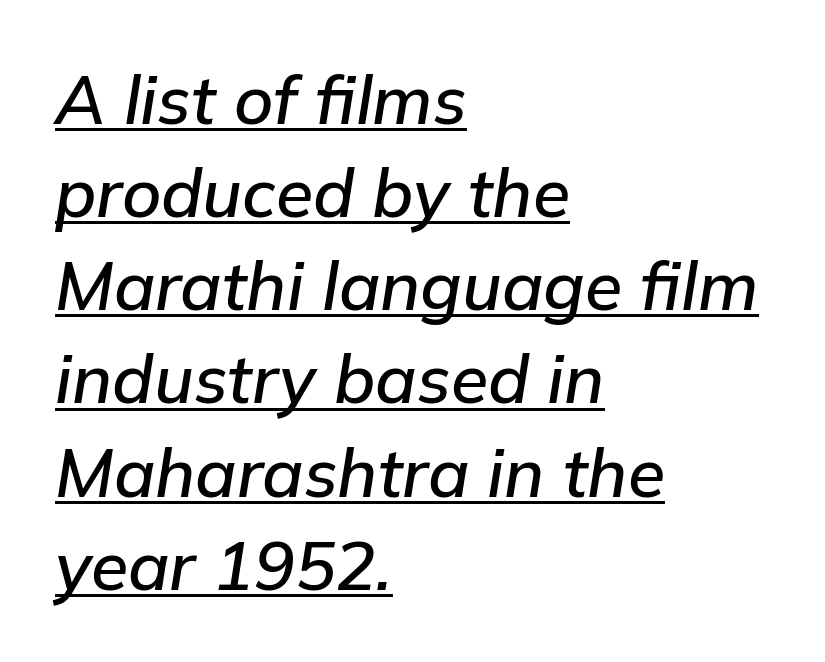
Q: Is the text italic (slanted)? A: Yes, it leans right by about 9 degrees.
Q: Is the text underlined? A: Yes.
Q: How is the paragraph aligned? A: Left-aligned.
Q: Is the spacing between letters normal or unusually wide? A: Normal.
Q: Is the spacing between lines tight, normal or loose? A: Normal.
Q: Width (condensed, normal, or wide)? A: Normal.
Q: Stroke contrast? A: Low.
Q: x-height? A: Medium.
Q: Monospaced? A: No.
